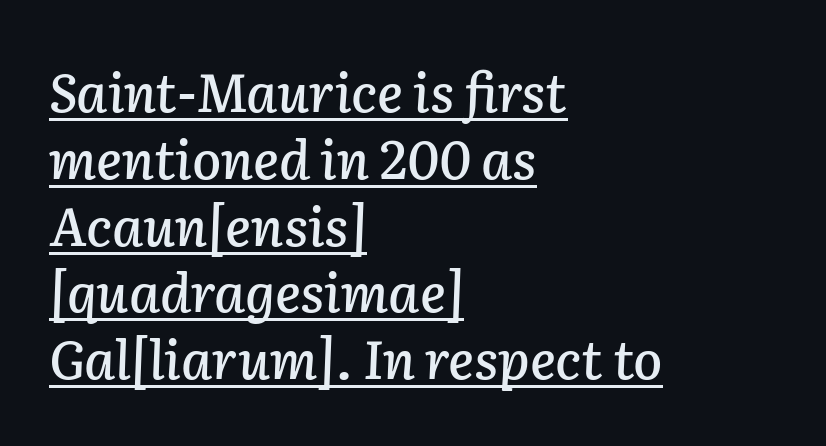
The vertical gap from one line to the next is medium. Left-aligned paragraph, ragged on the right. Underlined type. These lines are rendered in a variable-pitch font. Notice how the stems are inclined rather than vertical — that's the hallmark of italics. Words appear dense and cohesive because spacing is normal.
